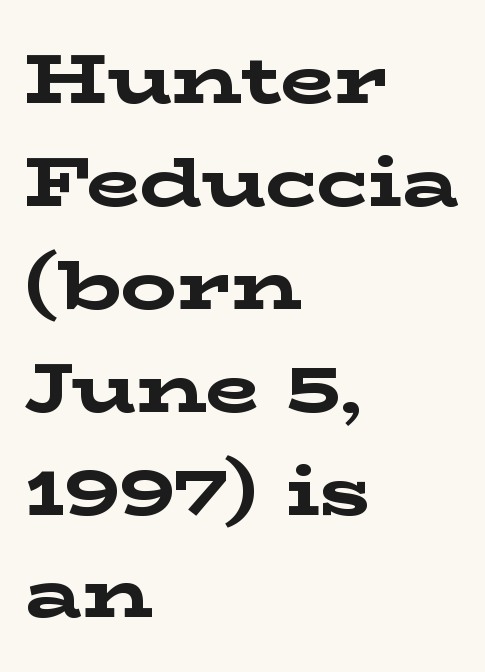
The image shows 70 px bold, wide serif type, upright; set left-aligned, normal line spacing (1.47x), normal letter spacing, not underlined; low stroke contrast and a medium x-height.
